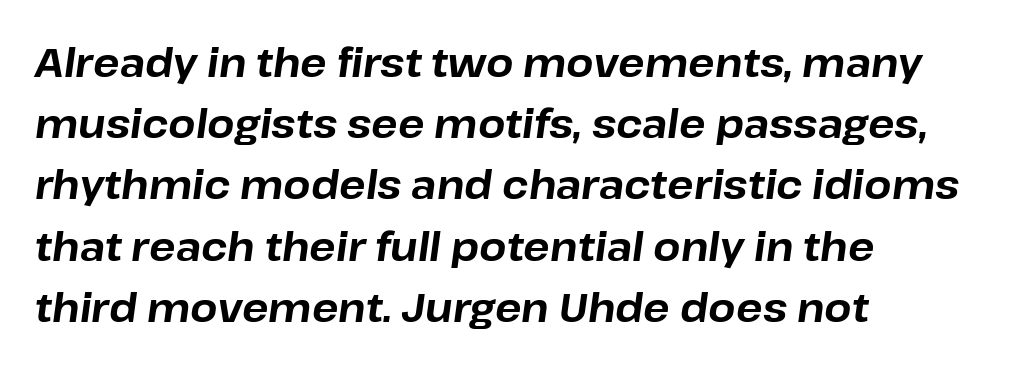
Nobody drew a line under any word here. Caption: standard tracking, unaltered. Every letter is thick-stroked: bold, no question. Caption: multi-line text, flush left, ragged right. In terms of posture, this sample is oblique. Think of a printed novel: that variable character pitch is what you see here.
